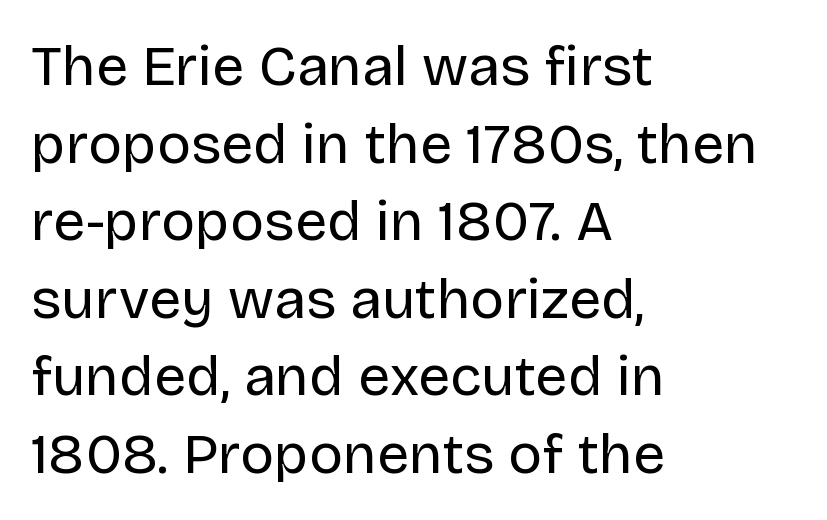
Between one letter and the next there's only the usual sliver of space. Check under the words: just untouched page. Posture: upright roman. One glance says typical: line gaps are just what's usual. The passage shown is typed in a proportional face where columns would drift. Regarding serifs, this sample does without them.
